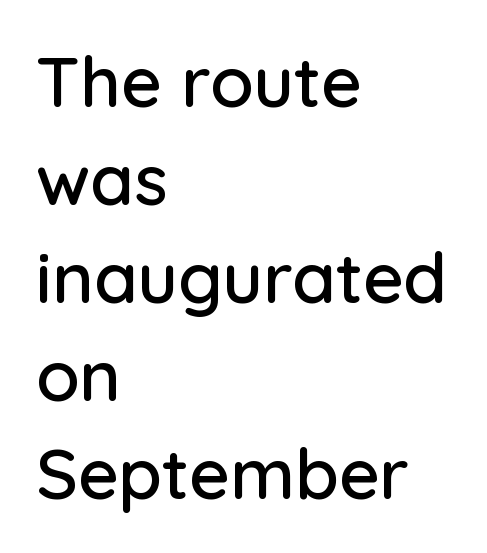
Q: Is the text italic (slanted)? A: No, it is upright.
Q: Is the typeface a serif or a sans-serif typeface? A: Sans-serif.
Q: Is the text underlined? A: No.
Q: How is the paragraph aligned? A: Left-aligned.
Q: Is the spacing between letters normal or unusually wide? A: Normal.
Q: Is the spacing between lines tight, normal or loose? A: Normal.
Q: Width (condensed, normal, or wide)? A: Normal.
Q: Stroke contrast? A: Low.
Q: x-height? A: Medium.
Q: Monospaced? A: No.
